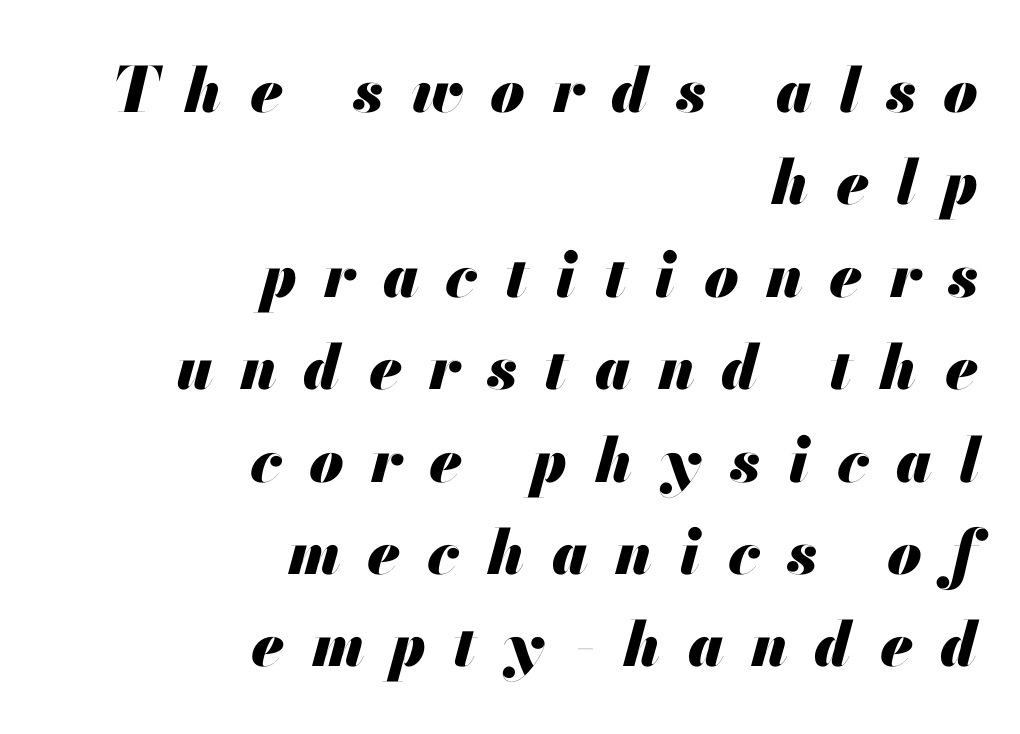
Q: Is the text bold? A: Yes.
Q: Is the text italic (slanted)? A: Yes, it leans right by about 13 degrees.
Q: Is the text underlined? A: No.
Q: How is the paragraph aligned? A: Right-aligned.
Q: Is the spacing between letters normal or unusually wide? A: Unusually wide.
Q: Is the spacing between lines tight, normal or loose? A: Normal.
Q: Width (condensed, normal, or wide)? A: Normal.
Q: Stroke contrast? A: Medium.
Q: x-height? A: Small.
Q: Monospaced? A: No.
